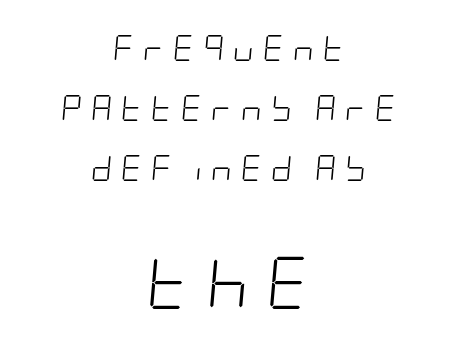
Q: Is the text bold? A: No.
Q: Is the text italic (slanted)? A: Yes, it leans right by about 5 degrees.
Q: Is the text underlined? A: No.
Q: How is the paragraph aligned? A: Centered.
Q: Is the spacing between letters normal or unusually wide? A: Unusually wide.
Q: Is the spacing between lines tight, normal or loose? A: Loose.
Q: Which block of text is set in a larger size, the first (top) or the second (bottom)? A: The second (bottom) one.
Q: Width (condensed, normal, or wide)? A: Condensed.
Q: Stroke contrast? A: Low.
Q: x-height? A: Large.
